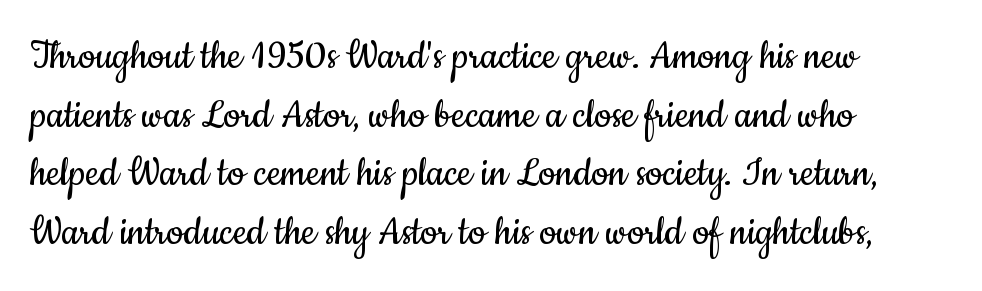
The image shows 47 px regular-weight, condensed sans-serif type; set left-aligned, normal line spacing (1.25x), normal letter spacing, not underlined; low stroke contrast and a small x-height.
